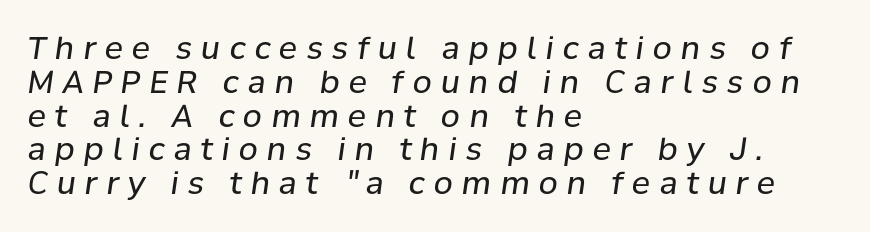
Weight: in the light-to-regular range. Character widths vary here, with narrow letters taking less room than wide ones. If you drew a line through each stem, it would be angled. Only glyphs here, with clear space below each row. The setting favours the left margin, as ordinary paragraphs usually do. The space between consecutive lines is stingy.
